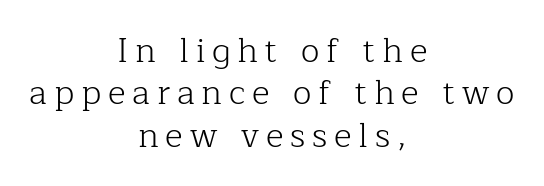
{"serif": "yes", "italic": "no", "bold": "no", "weight": "light", "width": "normal", "stroke_contrast": "low", "x_height": "medium", "monospaced": "no", "underline": "no", "align": "center", "line_spacing": "normal", "line_spacing_ratio": 1.25, "letter_spacing": "wide", "letter_spacing_em": 0.2, "glyph_px": 34}
